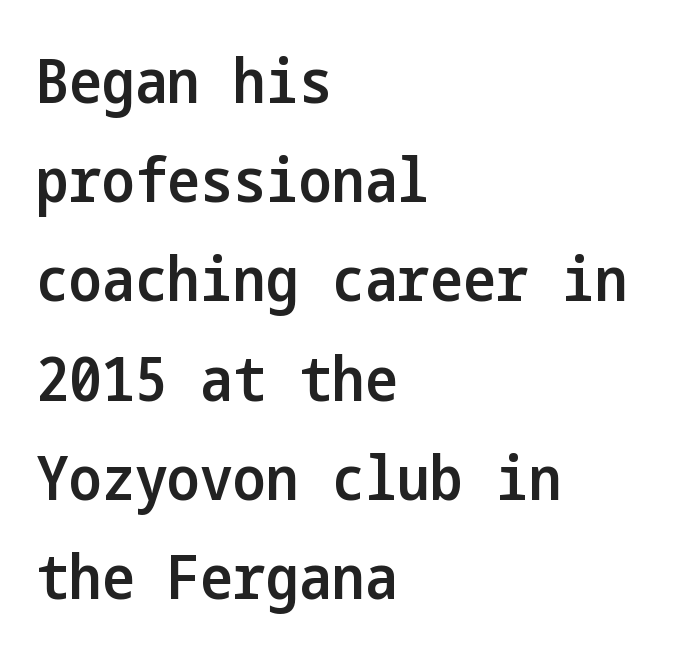
{"serif": "no", "italic": "no", "bold": "semi", "weight": "semibold", "width": "condensed", "stroke_contrast": "low", "x_height": "medium", "underline": "no", "align": "left", "line_spacing": "normal", "line_spacing_ratio": 1.6, "letter_spacing": "normal", "letter_spacing_em": 0.0, "glyph_px": 62}
